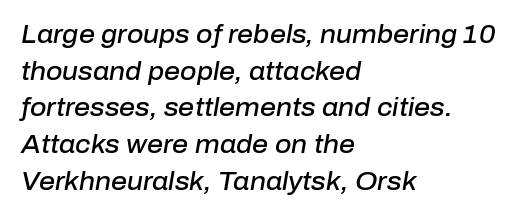
The image shows 25 px text type, italic (leaning right); set left-aligned, normal line spacing (1.47x), normal letter spacing, not underlined.
